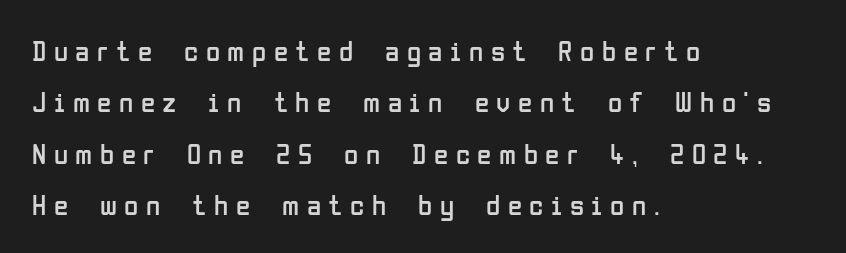
{"serif": "no", "italic": "no", "bold": "no", "weight": "regular", "width": "condensed", "stroke_contrast": "low", "x_height": "medium", "monospaced": "no", "underline": "no", "align": "left", "line_spacing_ratio": 1.77, "letter_spacing": "wide", "letter_spacing_em": 0.26, "glyph_px": 29}
